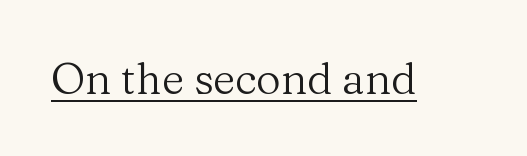
{"serif": "yes", "italic": "no", "bold": "no", "weight": "regular", "width": "normal", "stroke_contrast": "medium", "x_height": "medium", "monospaced": "no", "underline": "yes", "letter_spacing": "normal", "letter_spacing_em": 0.0, "glyph_px": 43}
